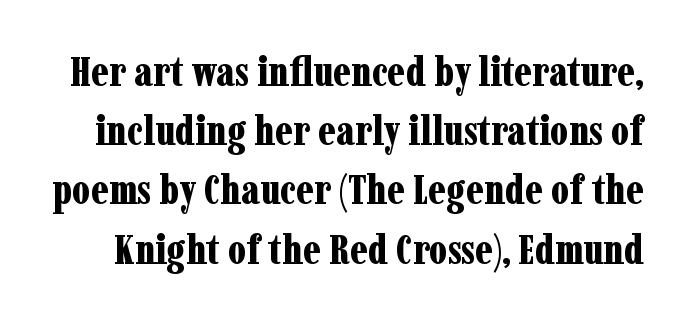
The image shows 42 px bold, condensed serif type, upright; set normal line spacing (1.41x), normal letter spacing, not underlined; low stroke contrast and a medium x-height.
